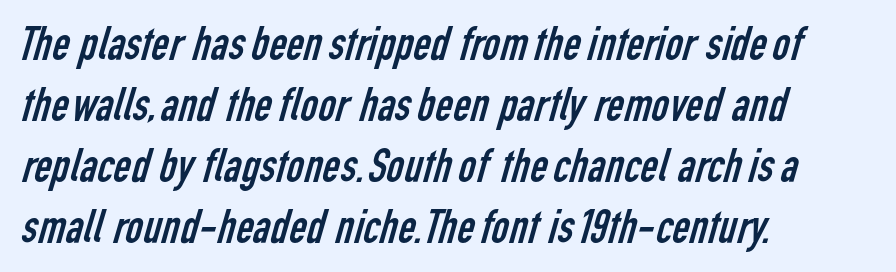
Note: no serifs on the glyphs. Nobody drew a line under any word here. No extra ink here — the face is not bold. Caption: standard tracking, unaltered. If you drew a ruler down the left edge, every line would touch it.
